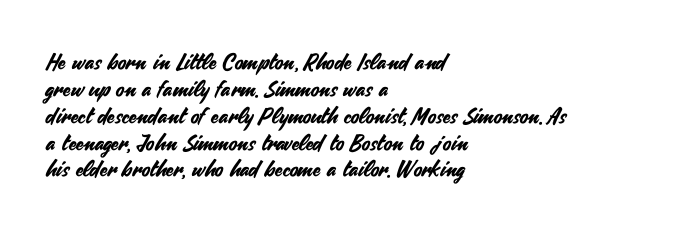
Is the block centered? No — it sits flush against the left margin. Beneath every word, the page is bare. What stands out about the letter spacing? Nothing — it is the standard amount.
